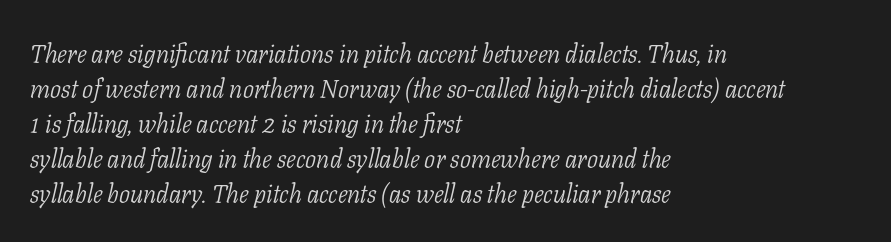
Only glyphs here, with clear space below each row. Vertical stems look standard width or narrower in stroke. Italic: yes, the glyphs are oblique. In terms of leading, this rendering sits right in the middle. All the whitespace from short lines collects on the right. Caption: standard tracking, unaltered.
